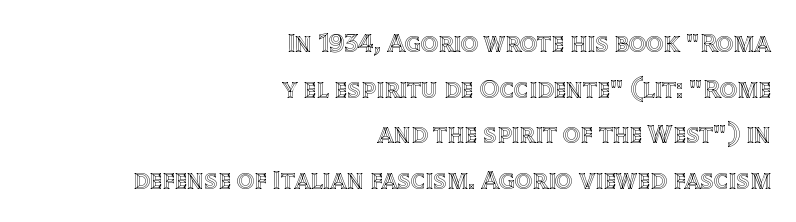
The image shows 27 px text type, upright; set right-aligned, normal line spacing (1.69x), normal letter spacing, not underlined.
